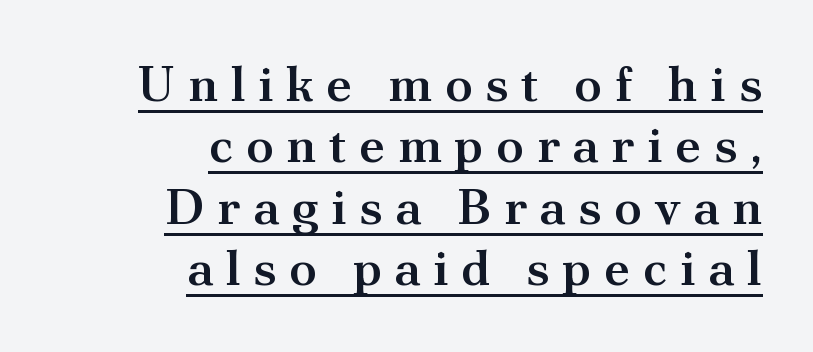
Horizontally, the lines are justified to the trailing edge only. Spacing between characters has been opened up far beyond the box default. Varying glyph widths throughout — classic text-font behaviour. The glyphs have the mass of a demibold cut, below bold. The face used here is seriffed, in the tradition of book romans.
